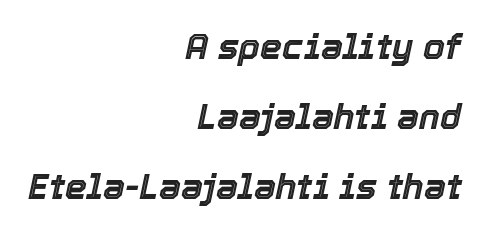
Q: Is the text italic (slanted)? A: Yes, it leans right by about 12 degrees.
Q: Is the text underlined? A: No.
Q: How is the paragraph aligned? A: Right-aligned.
Q: Is the spacing between letters normal or unusually wide? A: Normal.
Q: Is the spacing between lines tight, normal or loose? A: Loose.
Q: Width (condensed, normal, or wide)? A: Normal.
Q: x-height? A: Medium.
Q: Monospaced? A: No.
